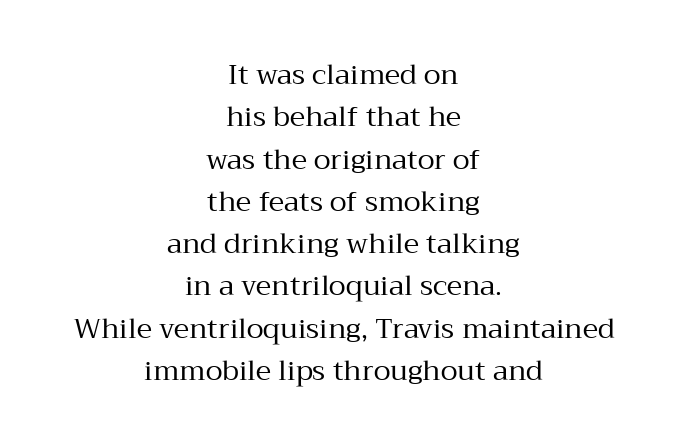
The image shows 28 px regular-weight serif type, upright; set centered, normal line spacing (1.51x), normal letter spacing, not underlined; medium stroke contrast and a medium x-height.
